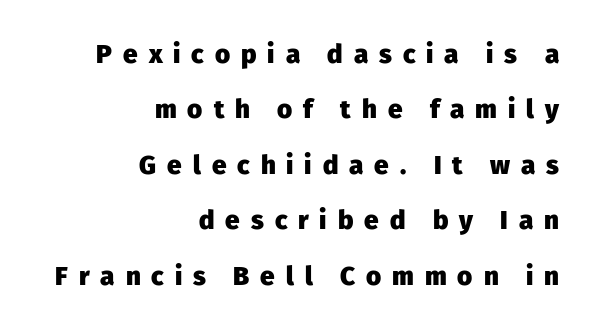
The image shows 26 px bold type, upright; set right-aligned, loose line spacing (2.13x), unusually wide letter spacing (+0.42 em), not underlined.
